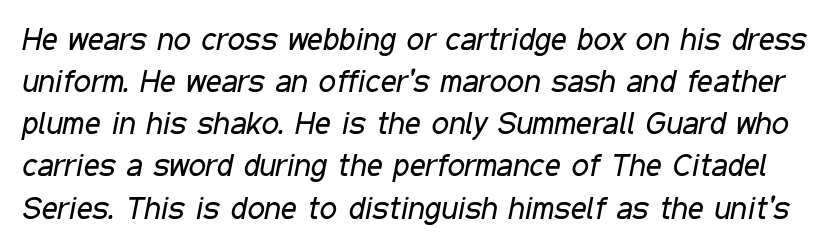
Q: Is the text bold? A: No.
Q: Is the text italic (slanted)? A: Yes, it leans right by about 11 degrees.
Q: Is the text underlined? A: No.
Q: Is the spacing between letters normal or unusually wide? A: Normal.
Q: Is the spacing between lines tight, normal or loose? A: Normal.
Q: Width (condensed, normal, or wide)? A: Condensed.
Q: Stroke contrast? A: Low.
Q: x-height? A: Medium.
Q: Monospaced? A: No.
